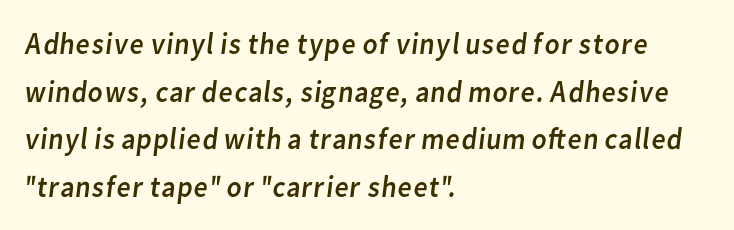
{"serif": "no", "bold": "no", "weight": "regular", "width": "normal", "stroke_contrast": "low", "x_height": "medium", "monospaced": "no", "underline": "no", "align": "left", "line_spacing": "normal", "line_spacing_ratio": 1.54, "letter_spacing": "normal", "letter_spacing_em": 0.0, "glyph_px": 31}
